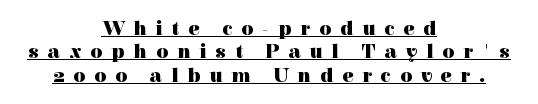
Q: Is the text bold? A: Yes.
Q: Is the text italic (slanted)? A: No, it is upright.
Q: Is the text underlined? A: Yes.
Q: How is the paragraph aligned? A: Centered.
Q: Is the spacing between letters normal or unusually wide? A: Unusually wide.
Q: Is the spacing between lines tight, normal or loose? A: Tight.
